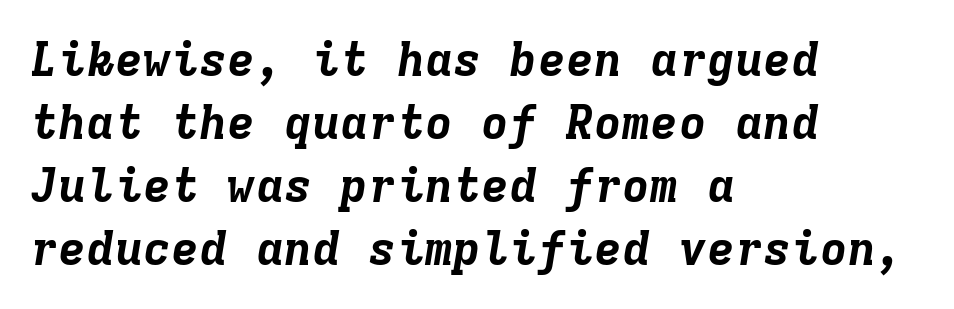
Slanted lettering throughout. This is heavy type, rendered in bold. The tracking reads as untouched default to a designer's eye. The foot of each line stays bare and open.
